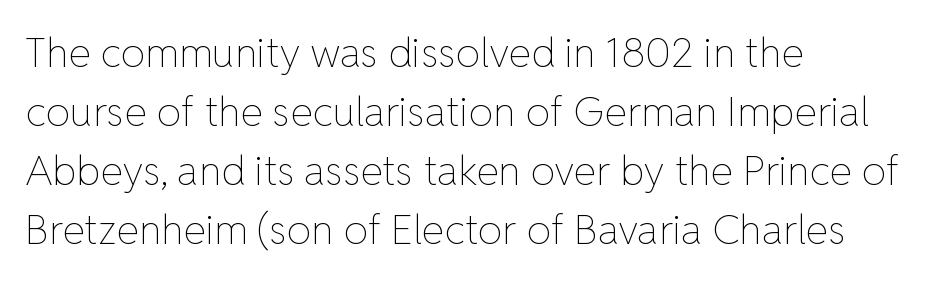
Q: Is the text bold? A: No.
Q: Is the text italic (slanted)? A: No, it is upright.
Q: Is the text underlined? A: No.
Q: How is the paragraph aligned? A: Left-aligned.
Q: Is the spacing between letters normal or unusually wide? A: Normal.
Q: Is the spacing between lines tight, normal or loose? A: Normal.
Q: Width (condensed, normal, or wide)? A: Normal.
Q: Stroke contrast? A: Low.
Q: x-height? A: Medium.
Q: Monospaced? A: No.
